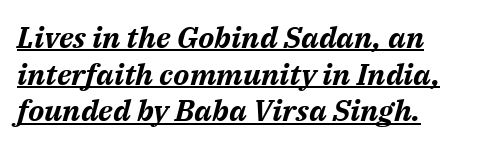
A classic flush-left, rag-right setting is used for this passage. These lines are rendered in a variable-pitch font. Underline: present. On the weight axis this lands at bold, roughly 700. Observe the lean: these are italic letterforms. Observe the ordinary spacing: letters are neighbours, not strangers.
